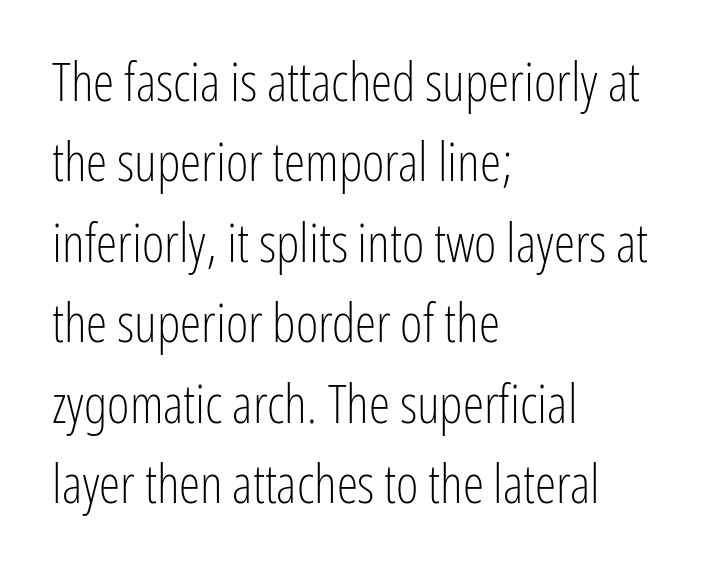
Interline gaps are of average width in this sample. Underlining? Definitely not there. The typeface chosen for these lines omits serifs. All the whitespace from short lines collects on the right.
